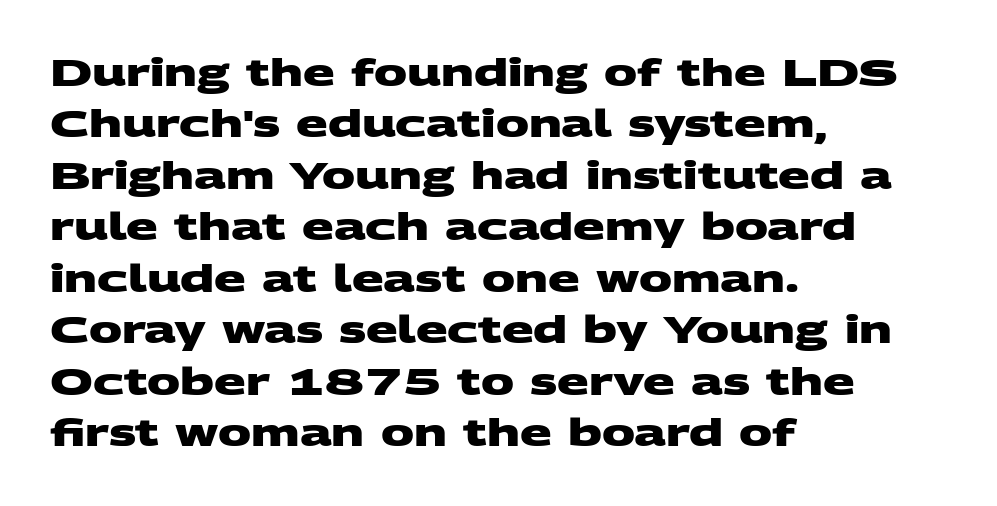
The image shows 37 px heavy, wide sans-serif type; set left-aligned, normal line spacing (1.39x), normal letter spacing, not underlined; medium stroke contrast and a large x-height.
